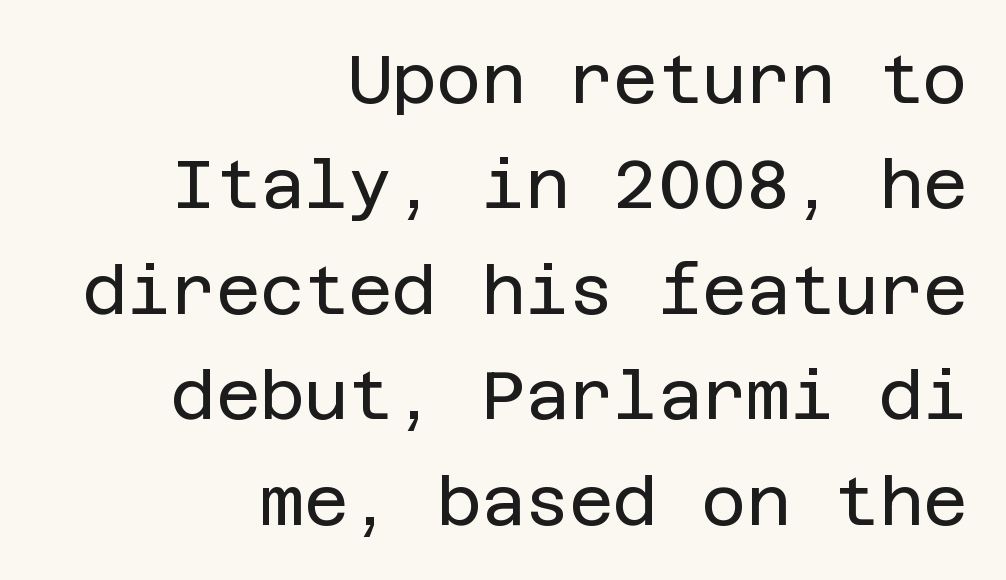
{"serif": "no", "italic": "no", "bold": "no", "weight": "regular", "width": "normal", "stroke_contrast": "low", "x_height": "large", "underline": "no", "align": "right", "line_spacing": "normal", "line_spacing_ratio": 1.55, "letter_spacing": "normal", "letter_spacing_em": 0.0, "glyph_px": 68}
